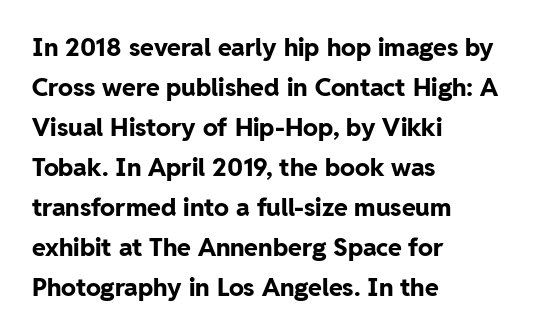
Tracking value appears to be zero — textbook default spacing. The text block is weighted toward the left margin, trailing off unevenly rightward. Posture: straight, roman, zero tilt. Regarding leading, the lines here are spaced in the standard way. Honestly, there is no underline to notice here at all. Thick stems and heavy bowls — unmistakably bold.
